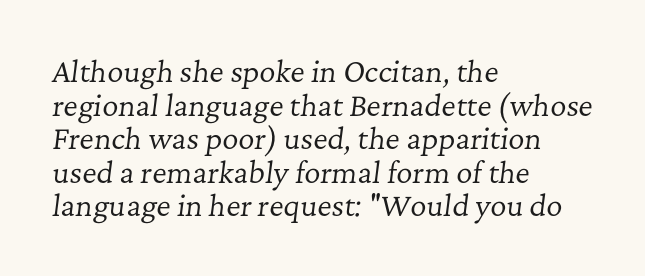
{"serif": "yes", "italic": "yes", "lean": "right", "slant_degrees": 7, "bold": "no", "weight": "regular", "width": "normal", "stroke_contrast": "low", "x_height": "medium", "monospaced": "no", "underline": "no", "align": "left", "line_spacing_ratio": 1.2, "letter_spacing": "normal", "letter_spacing_em": 0.0, "glyph_px": 28}
